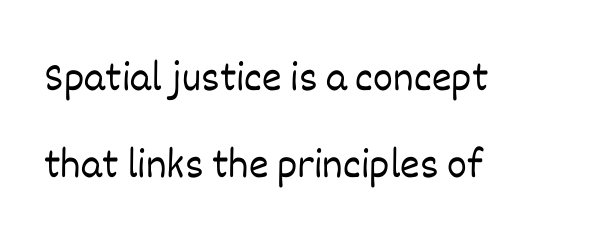
{"italic": "no", "bold": "no", "weight": "light", "width": "normal", "stroke_contrast": "low", "x_height": "large", "monospaced": "no", "underline": "no", "align": "left", "line_spacing": "loose", "line_spacing_ratio": 2.06, "letter_spacing": "normal", "letter_spacing_em": 0.0, "glyph_px": 42}
